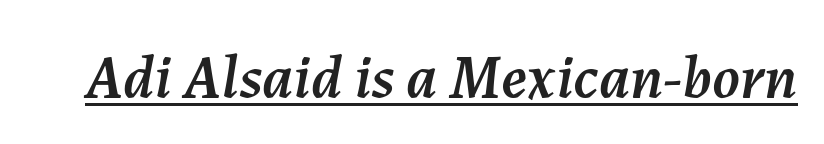
The image shows 62 px text type, italic (leaning right); set normal letter spacing, underlined; medium stroke contrast and a medium x-height.
